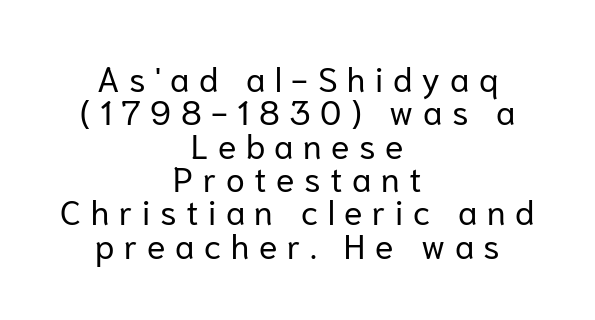
{"serif": "no", "italic": "no", "bold": "no", "weight": "regular", "width": "normal", "stroke_contrast": "low", "x_height": "medium", "monospaced": "no", "underline": "no", "align": "center", "line_spacing": "tight", "line_spacing_ratio": 0.98, "letter_spacing": "wide", "letter_spacing_em": 0.28, "glyph_px": 34}
